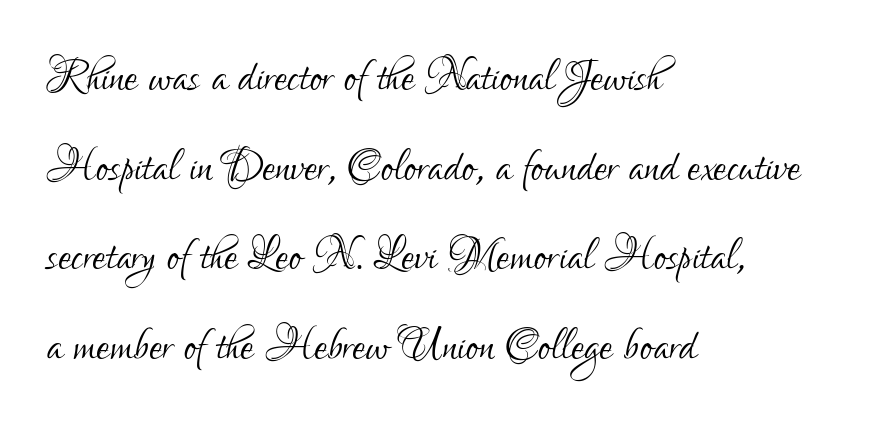
The gap between lines stays unmarked. Spacing between characters is what you'd get straight out of the box. Vertical stems look standard width or narrower in stroke.
